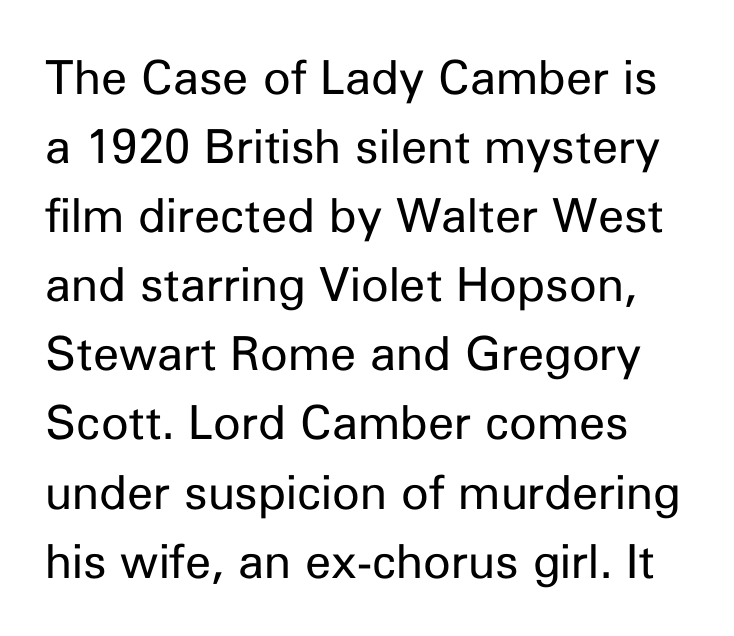
The image shows 47 px regular-weight sans-serif type, upright; set normal line spacing (1.47x), normal letter spacing, not underlined; low stroke contrast and a medium x-height.
